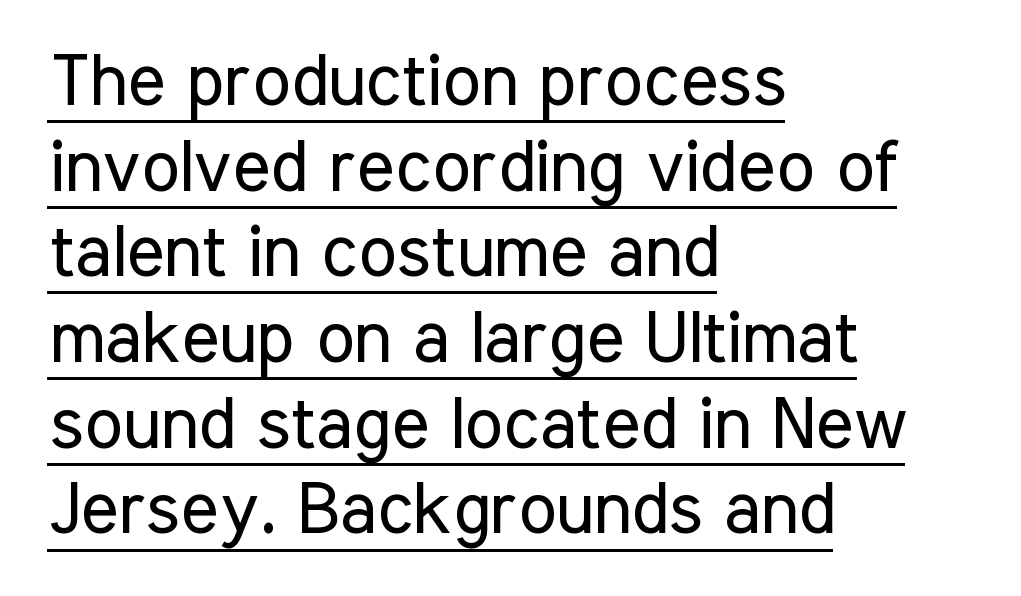
The image shows 72 px regular-weight, condensed sans-serif type, upright; set left-aligned, line spacing 1.19x, normal letter spacing, underlined; low stroke contrast and a medium x-height.
